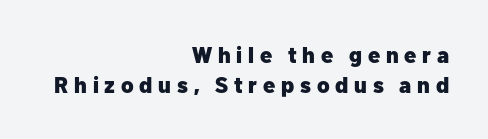
Rows of type keep a routine distance in the vertical direction. If you drew a line through each stem, it would be perfectly vertical. Check the space under the baseline: it is left empty. Every letter is thick-stroked: bold, no question. The type is letterspaced generously, with wide tracking. Notice how the passage keeps a crisp vertical edge on the right only.
